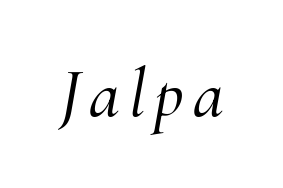
Q: Is the text italic (slanted)? A: Yes, it leans right by about 10 degrees.
Q: Is the typeface a serif or a sans-serif typeface? A: Serif.
Q: Is the text underlined? A: No.
Q: Width (condensed, normal, or wide)? A: Normal.
Q: Stroke contrast? A: Medium.
Q: x-height? A: Small.
Q: Monospaced? A: No.
